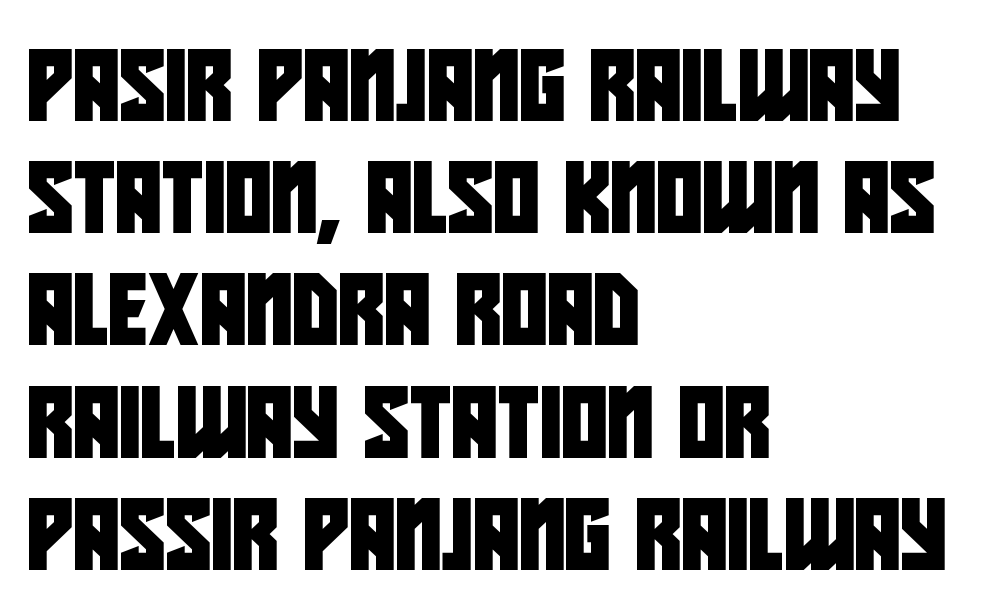
{"serif": "no", "width": "condensed", "stroke_contrast": "low", "x_height": "large", "monospaced": "no", "underline": "no", "align": "left", "line_spacing": "normal", "line_spacing_ratio": 1.58, "letter_spacing": "normal", "letter_spacing_em": 0.0, "glyph_px": 71}
